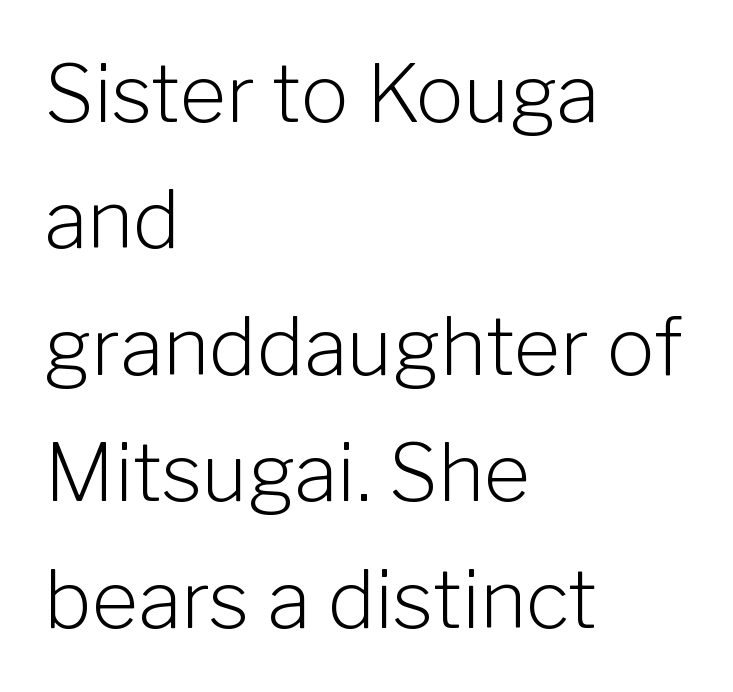
The image shows 80 px light sans-serif type, upright; set left-aligned, normal line spacing (1.58x), normal letter spacing, not underlined; low stroke contrast and a medium x-height.
